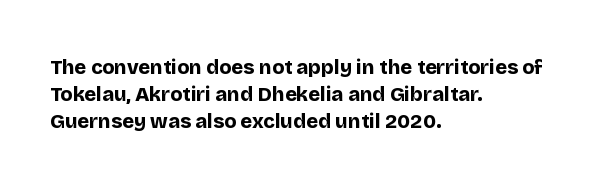
Q: Is the text bold? A: Yes.
Q: Is the text italic (slanted)? A: No, it is upright.
Q: Is the text underlined? A: No.
Q: How is the paragraph aligned? A: Left-aligned.
Q: Is the spacing between letters normal or unusually wide? A: Normal.
Q: Is the spacing between lines tight, normal or loose? A: Normal.
